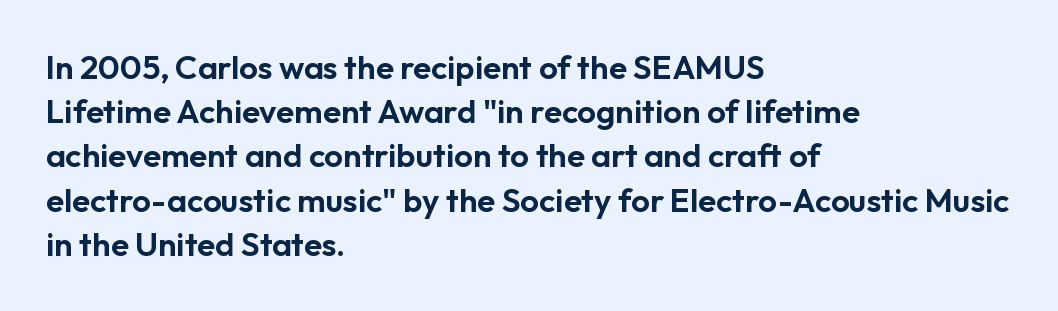
{"serif": "no", "italic": "no", "width": "normal", "stroke_contrast": "low", "x_height": "medium", "monospaced": "no", "underline": "no", "align": "left", "line_spacing": "normal", "line_spacing_ratio": 1.34, "letter_spacing": "normal", "letter_spacing_em": 0.0, "glyph_px": 33}
